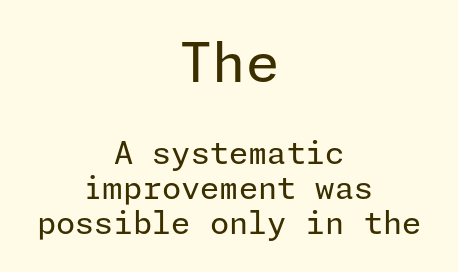
The image shows 54 px regular-weight sans-serif type, upright; set centered, tight line spacing (1.13x), normal letter spacing, not underlined; the first (top) block is 1.74x larger; low stroke contrast and a medium x-height.
